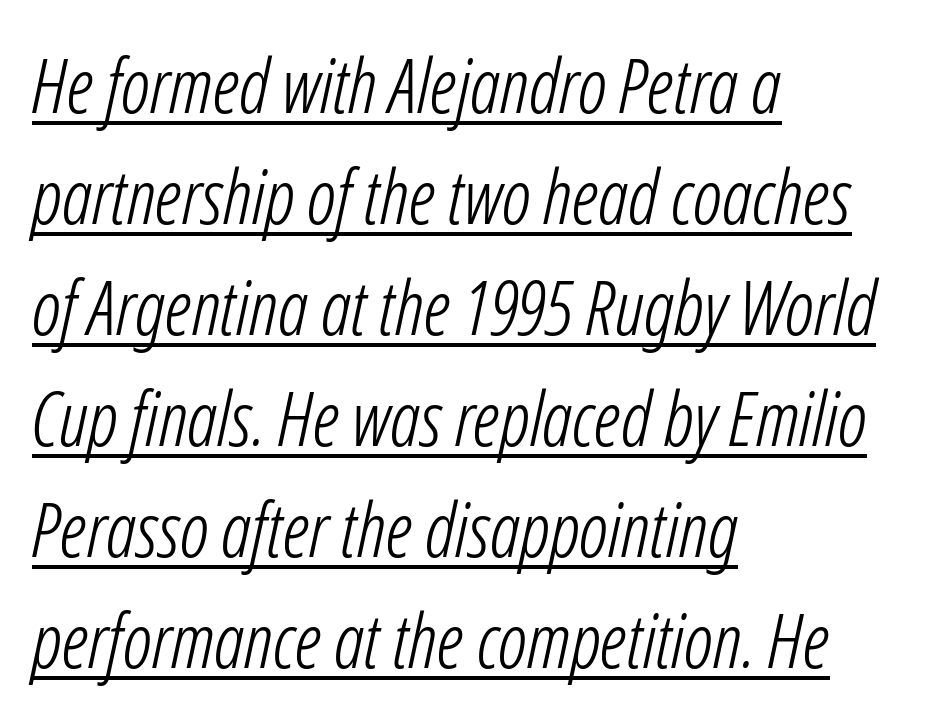
The image shows 75 px light, condensed type, italic (leaning right); set left-aligned, normal line spacing (1.48x), normal letter spacing, underlined; low stroke contrast and a medium x-height.
